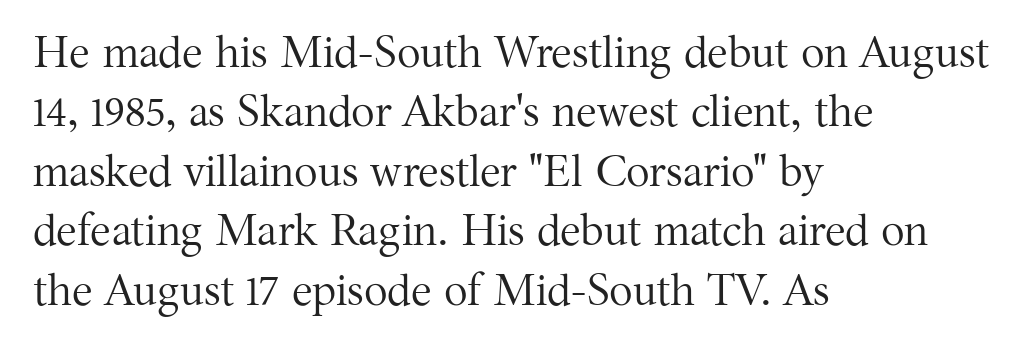
{"serif": "yes", "italic": "no", "bold": "no", "weight": "regular", "width": "normal", "stroke_contrast": "medium", "x_height": "medium", "monospaced": "no", "underline": "no", "align": "left", "line_spacing": "normal", "line_spacing_ratio": 1.35, "letter_spacing": "normal", "letter_spacing_em": 0.0, "glyph_px": 44}
